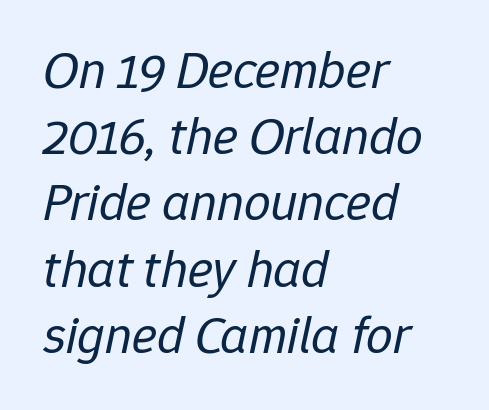
In CSS terms this would be text-align: left. Baseline-to-baseline distance is the conventional proportion of letter height. Character widths vary here, with narrow letters taking less room than wide ones. The gap between lines stays unmarked. Looking at the ascenders, they clearly lean. What stands out about the letter spacing? Nothing — it is the standard amount.
